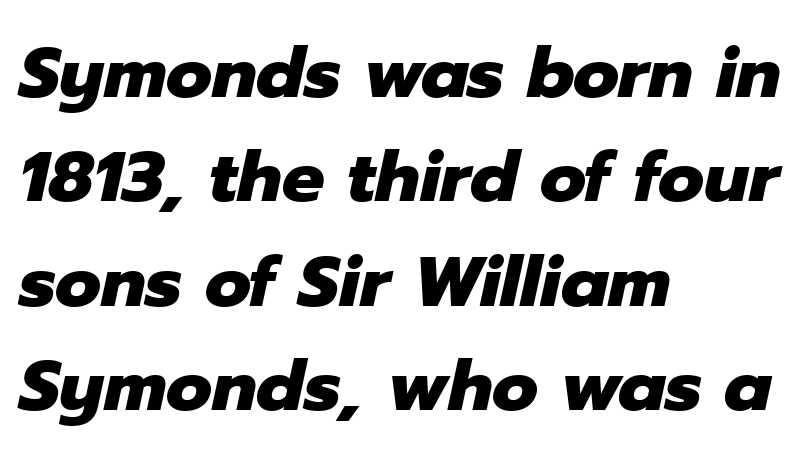
Line beginnings align vertically; line endings do not. The string is rendered with underlining switched off. The glyphs have the mass of a bold cut. If you measured baseline to baseline, you'd find a middling distance.
